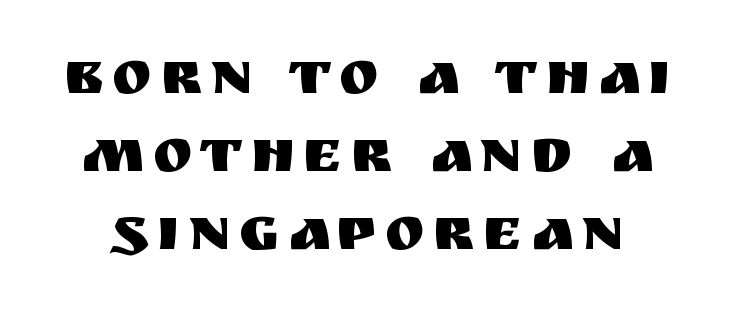
{"serif": "no", "italic": "no", "width": "normal", "stroke_contrast": "medium", "x_height": "large", "monospaced": "no", "underline": "no", "line_spacing": "normal", "line_spacing_ratio": 1.3, "glyph_px": 60}
